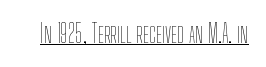
The image shows 25 px text type, upright; set normal letter spacing, underlined.
